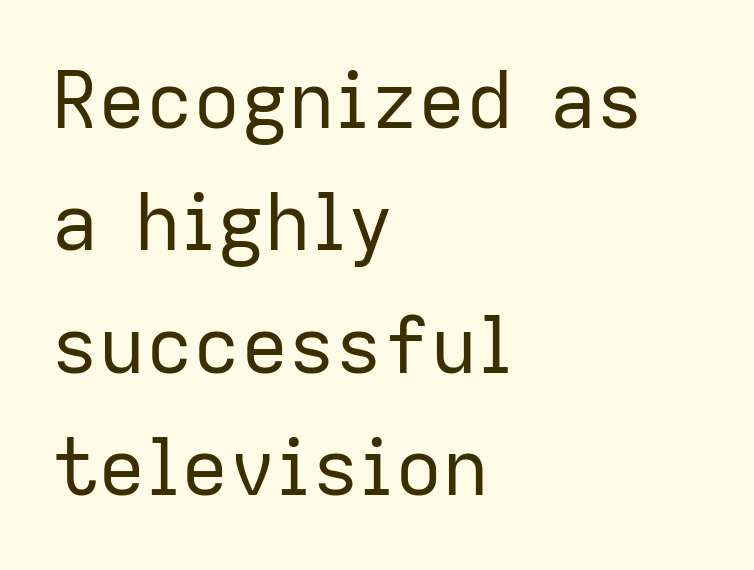
Q: Is the text bold? A: No.
Q: Is the text italic (slanted)? A: No, it is upright.
Q: Is the typeface a serif or a sans-serif typeface? A: Sans-serif.
Q: Is the text underlined? A: No.
Q: How is the paragraph aligned? A: Left-aligned.
Q: Is the spacing between letters normal or unusually wide? A: Normal.
Q: Is the spacing between lines tight, normal or loose? A: Normal.
Q: Width (condensed, normal, or wide)? A: Normal.
Q: Stroke contrast? A: Low.
Q: x-height? A: Medium.
Q: Monospaced? A: No.
